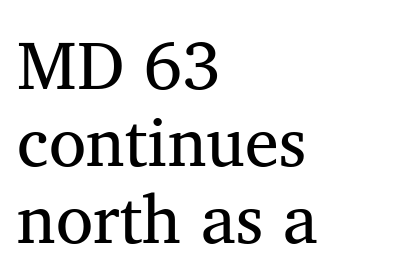
The image shows 68 px serif type; set left-aligned, tight line spacing (1.13x), normal letter spacing, not underlined; medium stroke contrast and a medium x-height.
